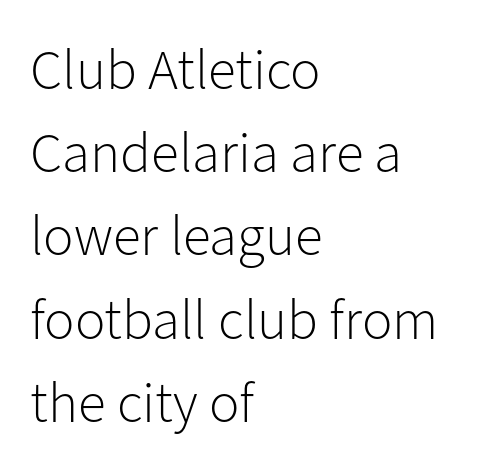
{"serif": "no", "italic": "no", "bold": "no", "weight": "light", "width": "normal", "stroke_contrast": "low", "x_height": "medium", "monospaced": "no", "underline": "no", "align": "left", "line_spacing": "normal", "line_spacing_ratio": 1.46, "letter_spacing": "normal", "letter_spacing_em": 0.0, "glyph_px": 57}
